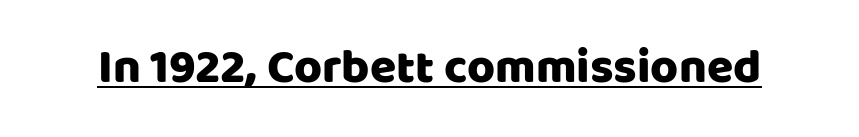
There is no visible air inserted between adjacent glyphs. In terms of letterform style, serifs are entirely absent. The face used here is proportionally spaced, like ordinary book or web type. Beneath each row of characters lies a ruled line.
